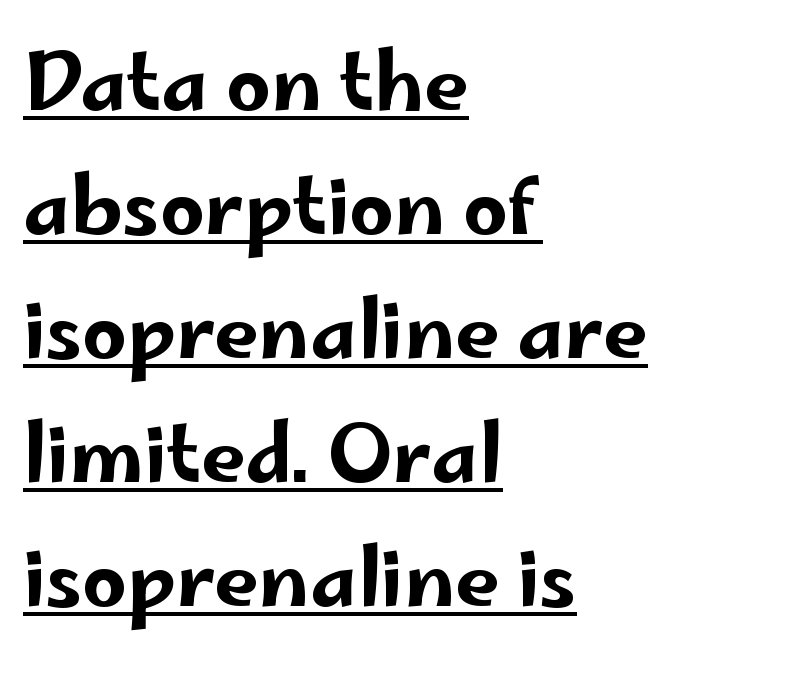
The image shows 79 px wide sans-serif type, upright; set left-aligned, normal line spacing (1.57x), normal letter spacing, underlined; low stroke contrast and a small x-height.
